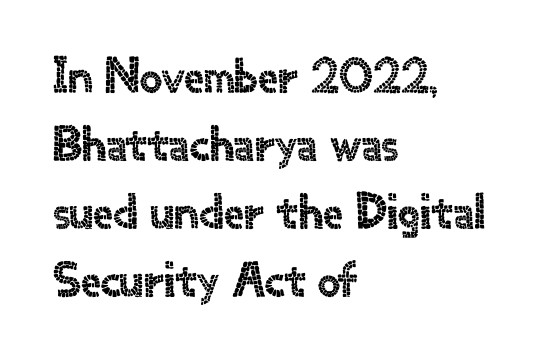
Q: Is the text italic (slanted)? A: No, it is upright.
Q: Is the typeface a serif or a sans-serif typeface? A: Sans-serif.
Q: Is the text underlined? A: No.
Q: How is the paragraph aligned? A: Left-aligned.
Q: Is the spacing between letters normal or unusually wide? A: Normal.
Q: Is the spacing between lines tight, normal or loose? A: Normal.
Q: Width (condensed, normal, or wide)? A: Normal.
Q: x-height? A: Small.
Q: Monospaced? A: No.
